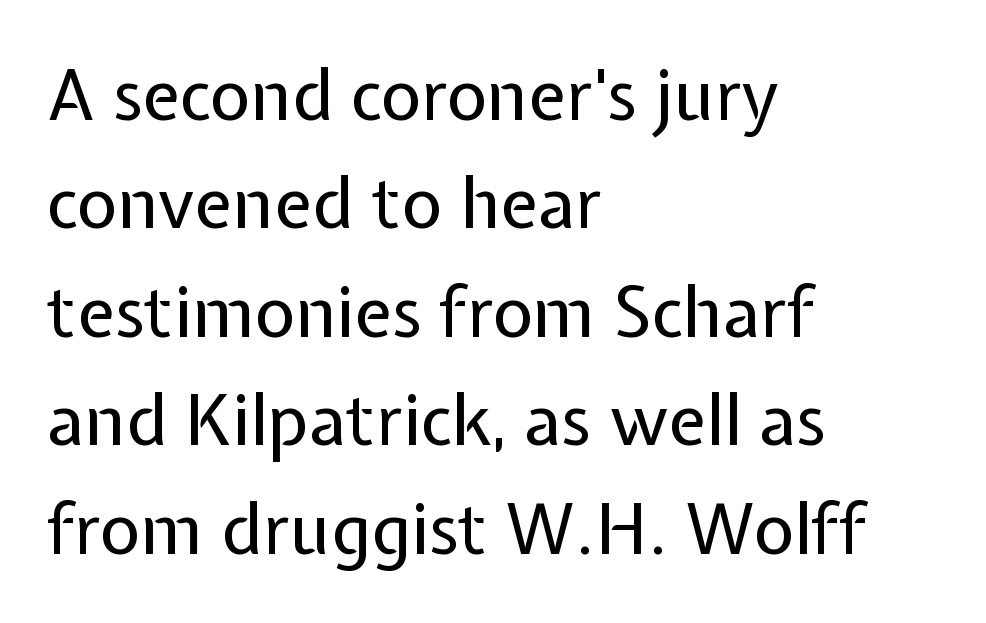
Is there much room between lines? A standard amount, neither cramped nor airy. The characters display no serif detailing; their extremities are plain. Layout note: lines flush left. Clear beneath every line of the passage. The line texture is even and compact thanks to regular tracking. Stems here are at most as thick as an everyday book face.
